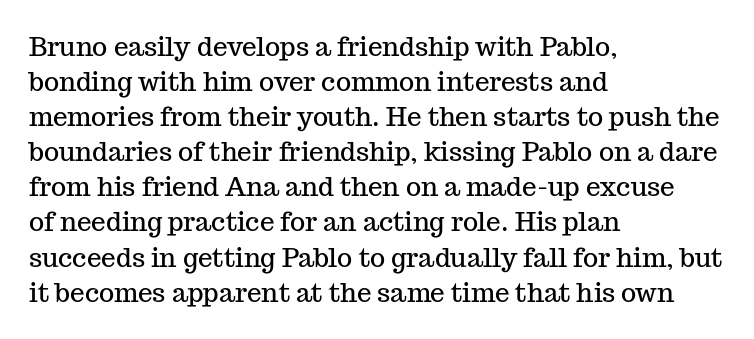
{"italic": "no", "underline": "no", "align": "left", "line_spacing": "normal", "line_spacing_ratio": 1.35, "letter_spacing": "normal", "letter_spacing_em": 0.0, "glyph_px": 26}
